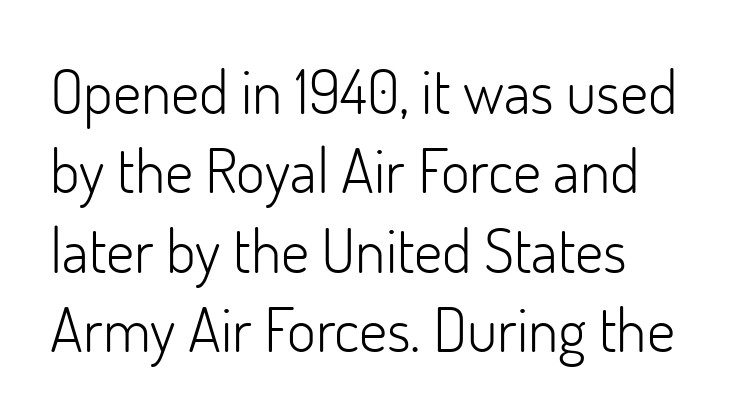
Q: Is the text bold? A: No.
Q: Is the text italic (slanted)? A: No, it is upright.
Q: Is the typeface a serif or a sans-serif typeface? A: Sans-serif.
Q: Is the text underlined? A: No.
Q: How is the paragraph aligned? A: Left-aligned.
Q: Is the spacing between letters normal or unusually wide? A: Normal.
Q: Is the spacing between lines tight, normal or loose? A: Normal.
Q: Width (condensed, normal, or wide)? A: Normal.
Q: Stroke contrast? A: Low.
Q: x-height? A: Small.
Q: Monospaced? A: No.
